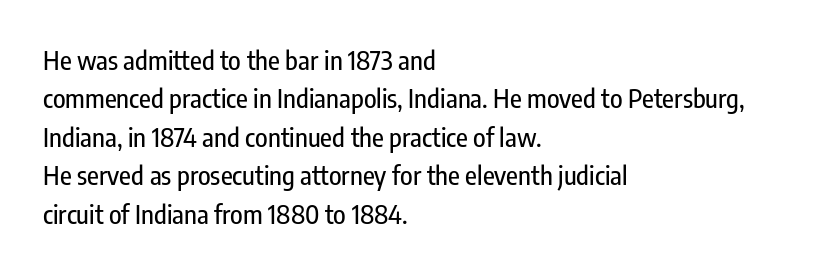
These lines keep a tight, regular rhythm from letter to letter. A student would call this left alignment; a typographer would say flush left, rag right. Descenders are the only things crossing below the line. Evenly set lines give the paragraph a standard silhouette. Ordinary non-slanted type is in use.
